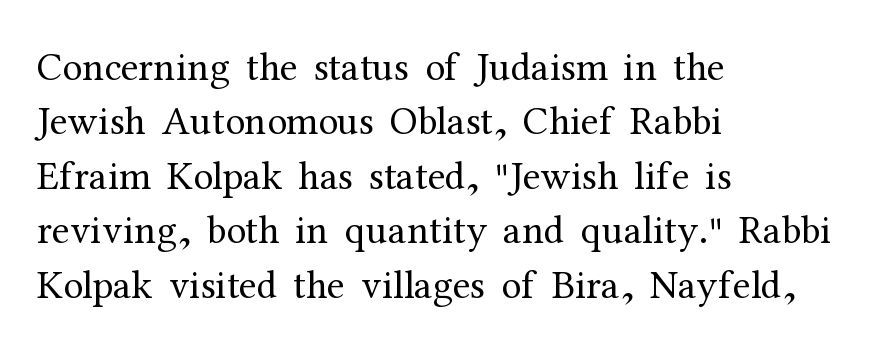
{"serif": "yes", "italic": "no", "bold": "no", "weight": "regular", "width": "normal", "stroke_contrast": "medium", "x_height": "medium", "monospaced": "no", "underline": "no", "align": "left", "line_spacing": "normal", "line_spacing_ratio": 1.36, "letter_spacing": "normal", "letter_spacing_em": 0.0, "glyph_px": 40}
